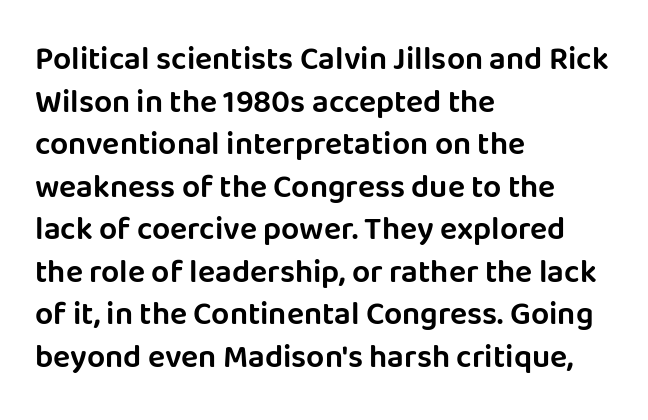
Q: Is the text italic (slanted)? A: No, it is upright.
Q: Is the typeface a serif or a sans-serif typeface? A: Sans-serif.
Q: Is the text underlined? A: No.
Q: How is the paragraph aligned? A: Left-aligned.
Q: Is the spacing between letters normal or unusually wide? A: Normal.
Q: Is the spacing between lines tight, normal or loose? A: Normal.
Q: Width (condensed, normal, or wide)? A: Normal.
Q: Stroke contrast? A: Low.
Q: x-height? A: Large.
Q: Monospaced? A: No.
